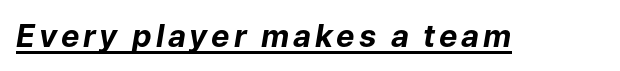
{"italic": "yes", "lean": "right", "slant_degrees": 9, "bold": "yes", "weight": "bold", "width": "normal", "stroke_contrast": "low", "x_height": "medium", "monospaced": "no", "underline": "yes", "glyph_px": 31}
